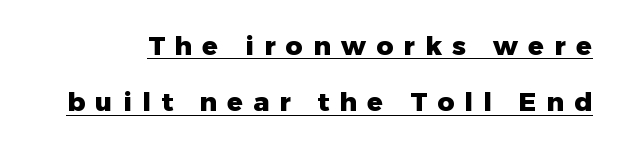
The image shows 26 px bold type, upright; set loose line spacing (2.17x), unusually wide letter spacing (+0.4 em), underlined.
